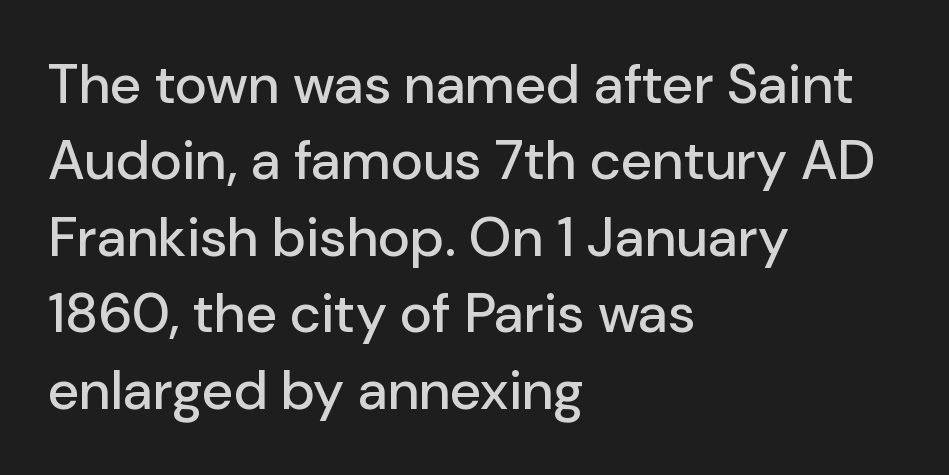
{"serif": "no", "italic": "no", "width": "normal", "stroke_contrast": "low", "x_height": "medium", "monospaced": "no", "underline": "no", "align": "left", "line_spacing": "normal", "line_spacing_ratio": 1.39, "letter_spacing": "normal", "letter_spacing_em": 0.0, "glyph_px": 55}
